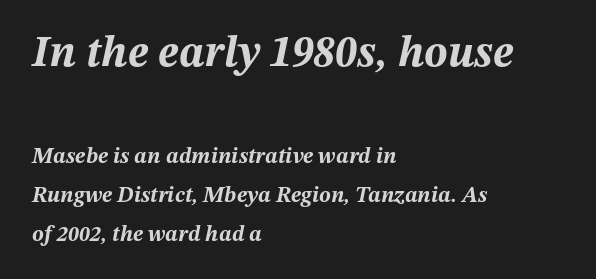
{"italic": "yes", "lean": "right", "slant_degrees": 12, "bold": "yes", "weight": "bold", "width": "normal", "stroke_contrast": "medium", "x_height": "medium", "monospaced": "no", "underline": "no", "align": "left", "line_spacing_ratio": 1.78, "letter_spacing": "normal", "letter_spacing_em": 0.0, "larger_block": "first", "size_ratio": 2.0, "glyph_px": 44}
